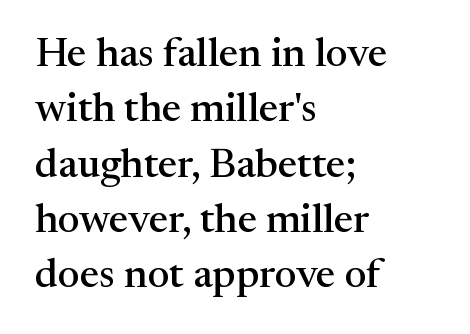
The image shows 41 px serif type, upright; set left-aligned, normal line spacing (1.35x), normal letter spacing, not underlined; medium stroke contrast and a medium x-height.
